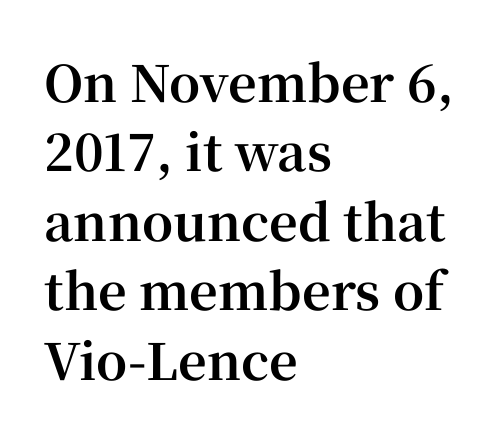
A roman cut, with each character standing at attention. Each line starts at the same left margin while the right side varies. The font is running at its bold setting. What stands out about the letter spacing? Nothing — it is the standard amount. The font family rendered here belongs to the serif group.
